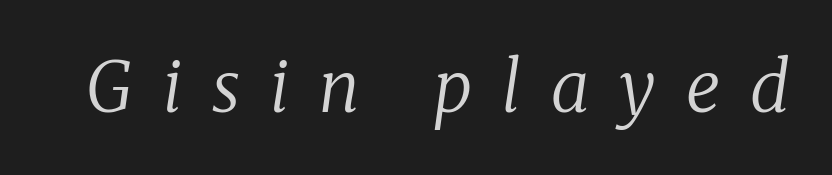
The image shows 70 px regular-weight serif type, italic (leaning right); set unusually wide letter spacing (+0.43 em), not underlined; low stroke contrast and a medium x-height.
